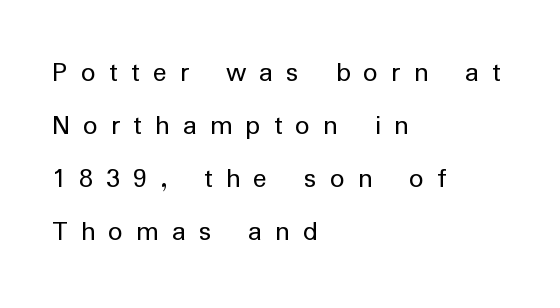
Horizontally, the lines are justified to the leading edge only. A clean baseline with only descenders dipping below it. The font is comparable to plain body text, perhaps lighter. Does extra space separate the letters? Yes, quite a lot of it. Every stem runs plumb, perpendicular to the baseline.
